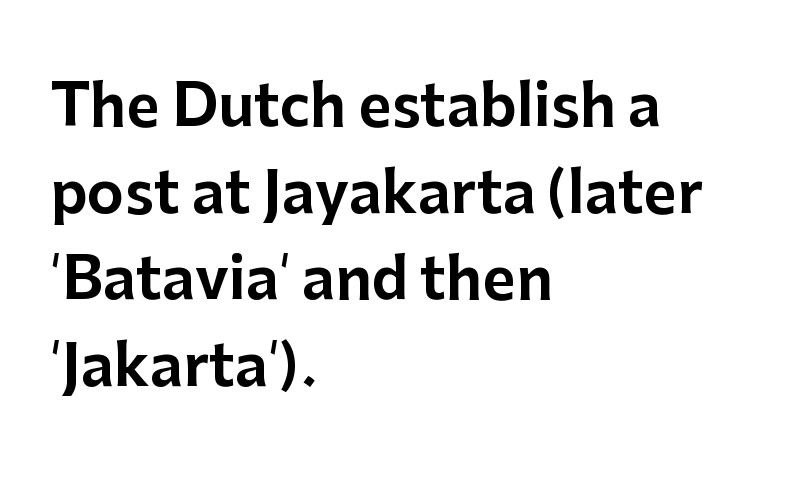
Q: Is the text italic (slanted)? A: No, it is upright.
Q: Is the typeface a serif or a sans-serif typeface? A: Sans-serif.
Q: Is the text underlined? A: No.
Q: How is the paragraph aligned? A: Left-aligned.
Q: Is the spacing between letters normal or unusually wide? A: Normal.
Q: Is the spacing between lines tight, normal or loose? A: Normal.
Q: Width (condensed, normal, or wide)? A: Normal.
Q: Stroke contrast? A: Low.
Q: x-height? A: Medium.
Q: Monospaced? A: No.
